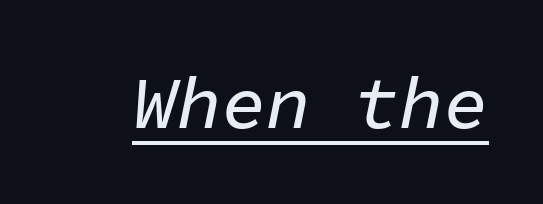
{"italic": "yes", "lean": "right", "slant_degrees": 11, "width": "normal", "stroke_contrast": "low", "x_height": "medium", "monospaced": "yes", "underline": "yes", "letter_spacing": "normal", "letter_spacing_em": 0.0, "glyph_px": 74}
